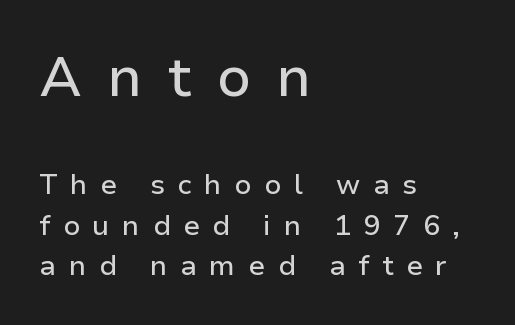
Does extra space separate the letters? Yes, quite a lot of it. Regarding leading, the lines here are spaced in the standard way. Of the two passages, the one on top uses the larger point size. The passage is arranged the way most books set body copy — flush left.
